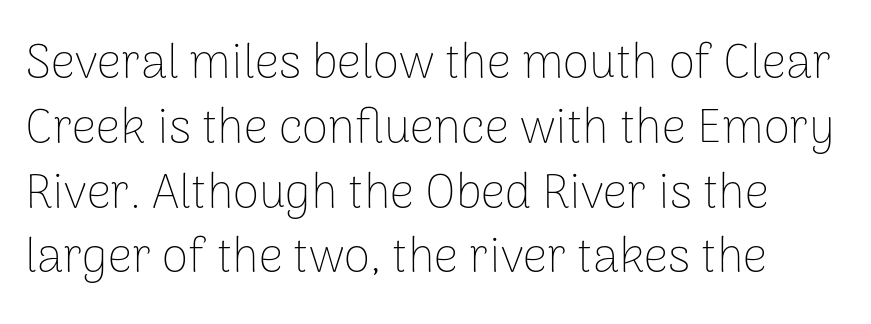
Each new line begins a customary step beneath the previous one. A typesetter would call this proportional, since set widths differ per character. No italicization has been applied; the sample stays upright. Honestly, the letter spacing is just normal — you wouldn't notice it. A quiet, ordinary-to-light weight characterises the typeface.
